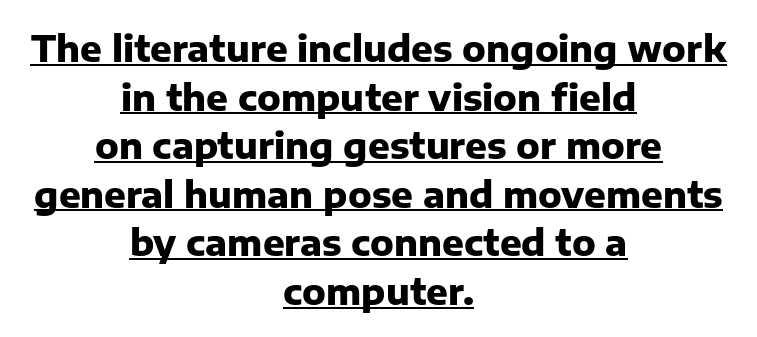
{"serif": "no", "italic": "no", "bold": "yes", "weight": "heavy", "width": "normal", "stroke_contrast": "low", "x_height": "medium", "monospaced": "no", "underline": "yes", "align": "center", "line_spacing": "normal", "line_spacing_ratio": 1.35, "letter_spacing": "normal", "letter_spacing_em": 0.0, "glyph_px": 36}
